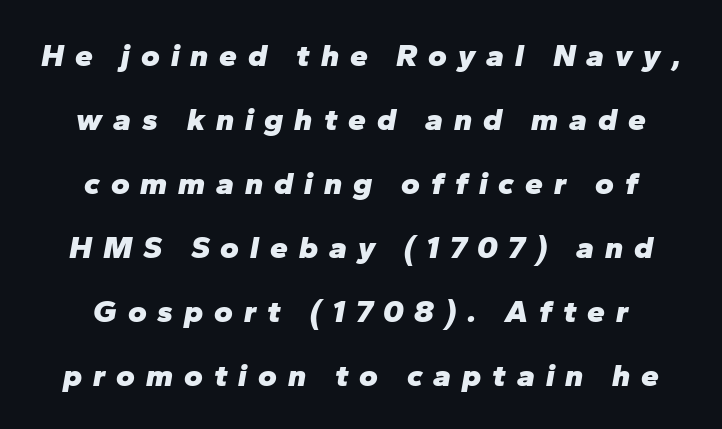
The image shows 32 px heavy type, italic (leaning right); set centered, loose line spacing (2.0x), unusually wide letter spacing (+0.34 em), not underlined; low stroke contrast and a medium x-height.
